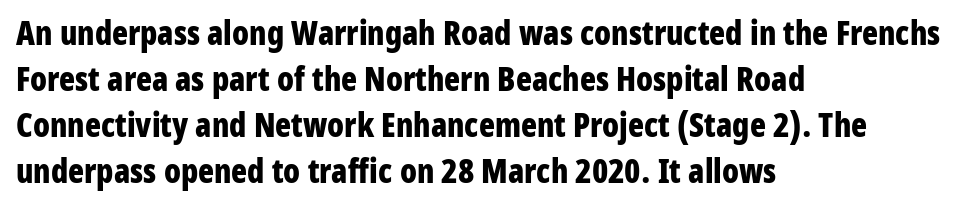
Q: Is the text bold? A: Yes.
Q: Is the text italic (slanted)? A: No, it is upright.
Q: Is the typeface a serif or a sans-serif typeface? A: Sans-serif.
Q: Is the text underlined? A: No.
Q: How is the paragraph aligned? A: Left-aligned.
Q: Is the spacing between letters normal or unusually wide? A: Normal.
Q: Is the spacing between lines tight, normal or loose? A: Normal.
Q: Width (condensed, normal, or wide)? A: Condensed.
Q: Stroke contrast? A: Low.
Q: x-height? A: Medium.
Q: Monospaced? A: No.
